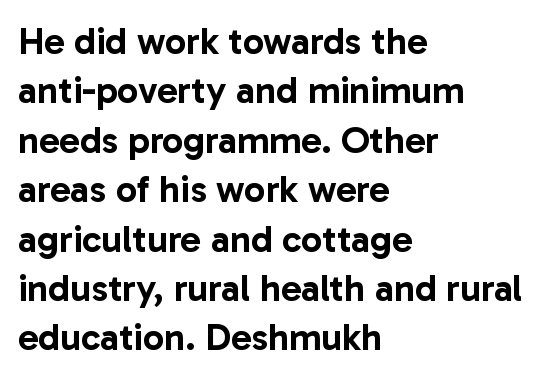
Q: Is the text italic (slanted)? A: No, it is upright.
Q: Is the typeface a serif or a sans-serif typeface? A: Sans-serif.
Q: Is the text underlined? A: No.
Q: How is the paragraph aligned? A: Left-aligned.
Q: Is the spacing between letters normal or unusually wide? A: Normal.
Q: Is the spacing between lines tight, normal or loose? A: Normal.
Q: Width (condensed, normal, or wide)? A: Normal.
Q: Stroke contrast? A: Low.
Q: x-height? A: Medium.
Q: Monospaced? A: No.
